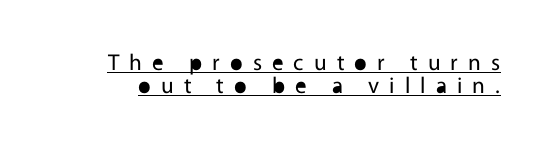
A quiet, ordinary-to-light weight characterises the typeface. Does extra space separate the letters? Yes, quite a lot of it. The words here are underlined. A roman cut, with each character standing at attention.
